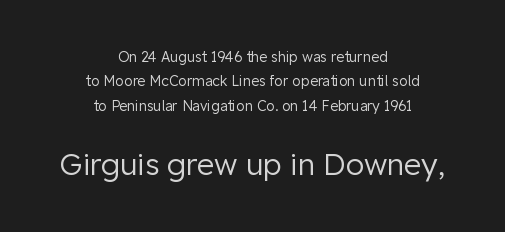
{"serif": "no", "italic": "no", "bold": "no", "weight": "regular", "width": "normal", "stroke_contrast": "low", "x_height": "medium", "monospaced": "no", "underline": "no", "align": "center", "line_spacing_ratio": 1.74, "letter_spacing": "normal", "letter_spacing_em": 0.0, "larger_block": "second", "size_ratio": 2.14, "glyph_px": 30}
